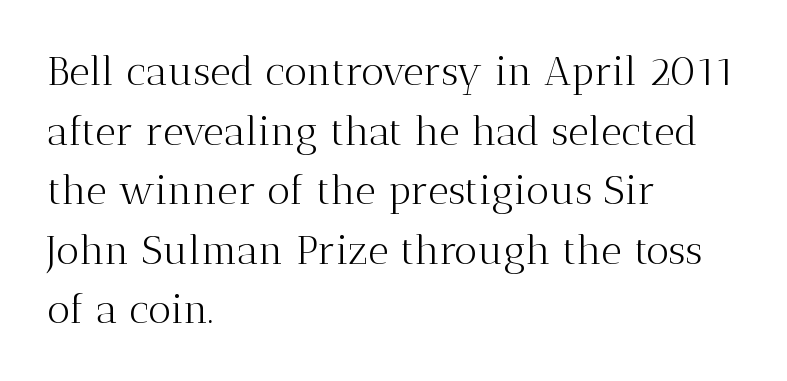
One-word summary of the alignment: left. Ascenders rise straight up at ninety degrees. The letters carry serifs — small finishing strokes at the ends of their stems. The passage shown has conventional tracking throughout. Varying glyph widths throughout — classic text-font behaviour. Each row of text sits above clean, open space.
